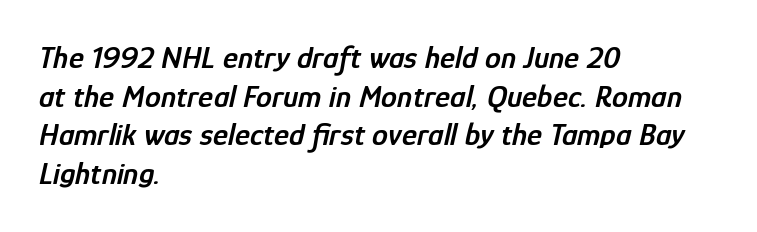
Italic? Definitely — the glyphs are oblique. Glyph-to-glyph distance matches everyday printed text. The passage is arranged the way most books set body copy — flush left. Note the varied advance widths — an 'i' is clearly narrower than an 'm'.
